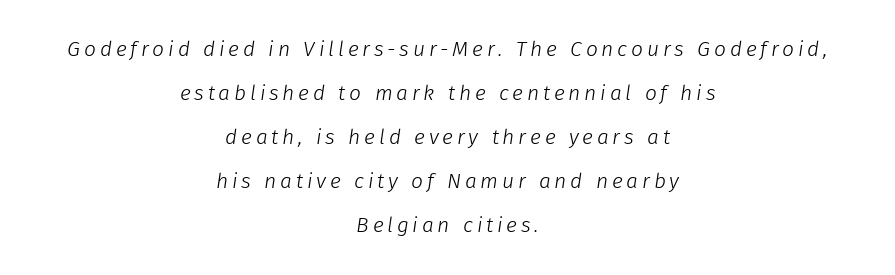
{"italic": "yes", "lean": "right", "slant_degrees": 8, "bold": "no", "underline": "no", "align": "center", "line_spacing": "loose", "line_spacing_ratio": 2.1, "glyph_px": 21}
